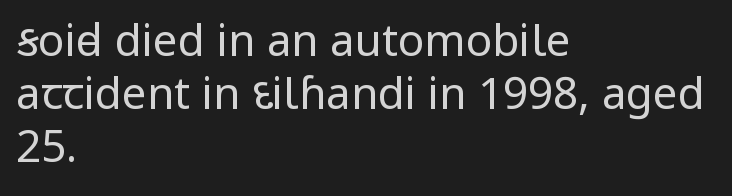
Q: Is the text bold? A: No.
Q: Is the text italic (slanted)? A: No, it is upright.
Q: Is the typeface a serif or a sans-serif typeface? A: Sans-serif.
Q: Is the text underlined? A: No.
Q: How is the paragraph aligned? A: Left-aligned.
Q: Is the spacing between letters normal or unusually wide? A: Normal.
Q: Width (condensed, normal, or wide)? A: Condensed.
Q: Stroke contrast? A: Low.
